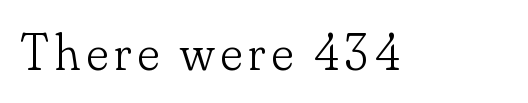
{"serif": "yes", "italic": "no", "bold": "no", "weight": "light", "width": "normal", "stroke_contrast": "low", "x_height": "small", "monospaced": "no", "underline": "no", "glyph_px": 51}
